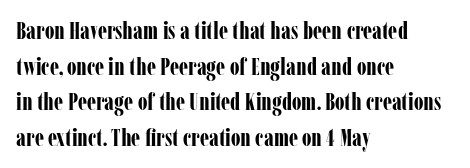
Q: Is the text bold? A: Yes.
Q: Is the text italic (slanted)? A: No, it is upright.
Q: Is the text underlined? A: No.
Q: How is the paragraph aligned? A: Left-aligned.
Q: Is the spacing between letters normal or unusually wide? A: Normal.
Q: Is the spacing between lines tight, normal or loose? A: Normal.
